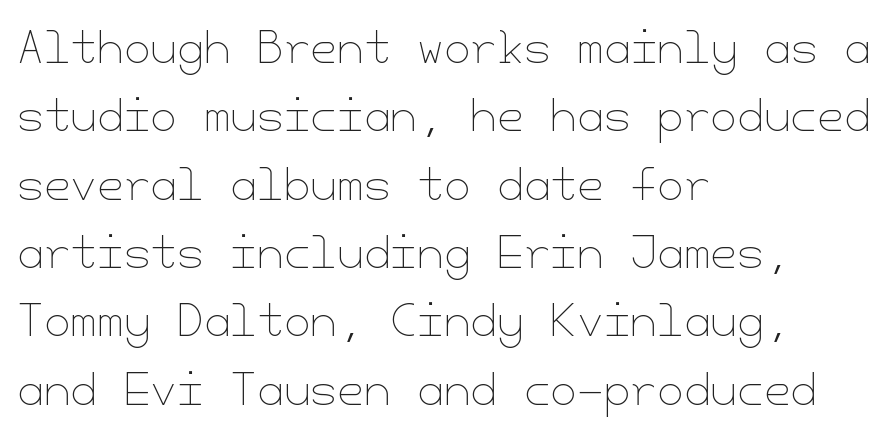
The image shows 43 px thin type, upright; set left-aligned, normal line spacing (1.59x), normal letter spacing, not underlined; low stroke contrast and a small x-height.
